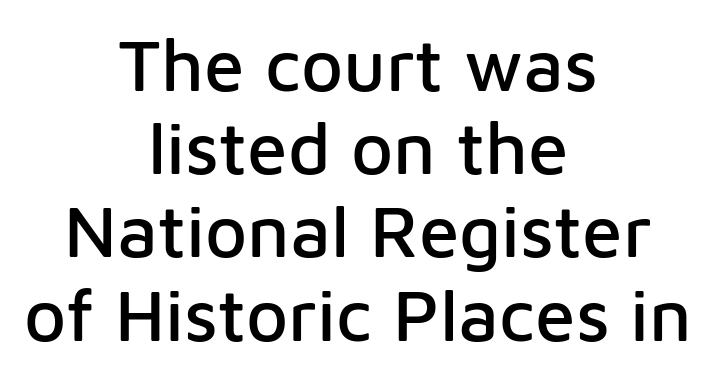
Q: Is the text italic (slanted)? A: No, it is upright.
Q: Is the typeface a serif or a sans-serif typeface? A: Sans-serif.
Q: Is the text underlined? A: No.
Q: How is the paragraph aligned? A: Centered.
Q: Is the spacing between letters normal or unusually wide? A: Normal.
Q: Is the spacing between lines tight, normal or loose? A: Tight.
Q: Width (condensed, normal, or wide)? A: Normal.
Q: Stroke contrast? A: Low.
Q: x-height? A: Medium.
Q: Monospaced? A: No.
